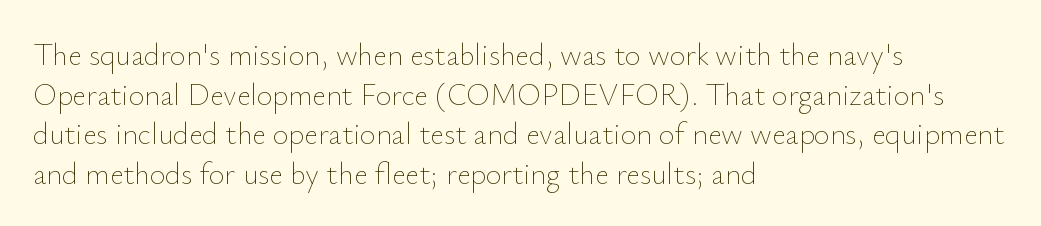
Q: Is the text bold? A: No.
Q: Is the text italic (slanted)? A: No, it is upright.
Q: Is the text underlined? A: No.
Q: How is the paragraph aligned? A: Left-aligned.
Q: Is the spacing between letters normal or unusually wide? A: Normal.
Q: Is the spacing between lines tight, normal or loose? A: Normal.
Q: Width (condensed, normal, or wide)? A: Normal.
Q: Stroke contrast? A: Low.
Q: x-height? A: Small.
Q: Monospaced? A: No.
